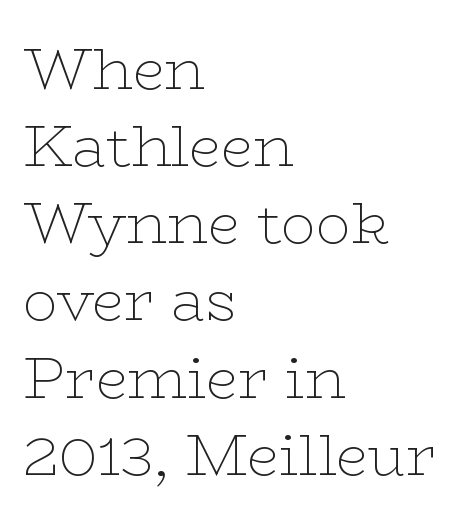
Q: Is the text bold? A: No.
Q: Is the text italic (slanted)? A: No, it is upright.
Q: Is the typeface a serif or a sans-serif typeface? A: Serif.
Q: Is the text underlined? A: No.
Q: How is the paragraph aligned? A: Left-aligned.
Q: Is the spacing between letters normal or unusually wide? A: Normal.
Q: Is the spacing between lines tight, normal or loose? A: Normal.
Q: Width (condensed, normal, or wide)? A: Wide.
Q: Stroke contrast? A: Low.
Q: x-height? A: Medium.
Q: Monospaced? A: No.
